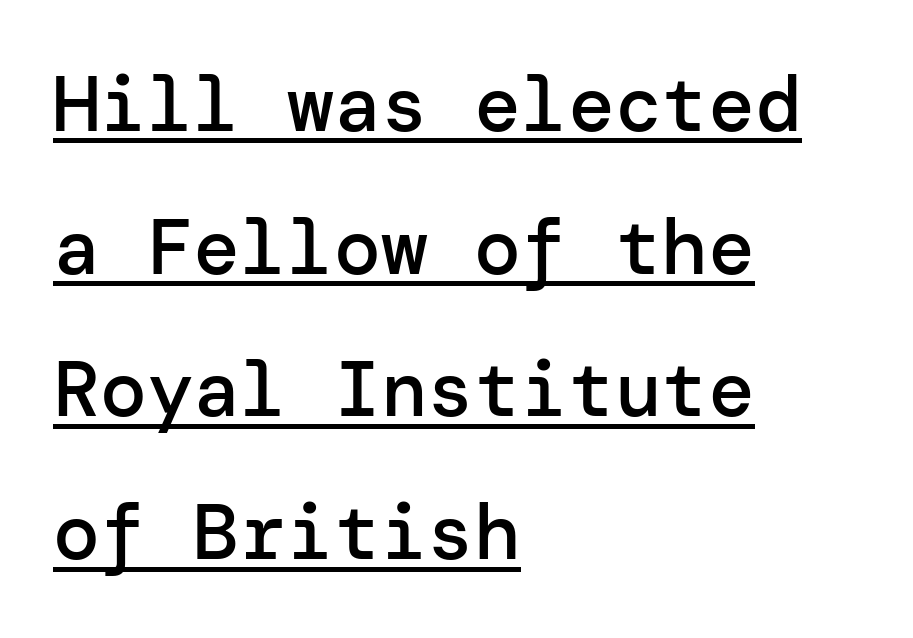
Q: Is the text bold? A: Semi-bold.
Q: Is the text italic (slanted)? A: No, it is upright.
Q: Is the typeface a serif or a sans-serif typeface? A: Sans-serif.
Q: Is the text underlined? A: Yes.
Q: How is the paragraph aligned? A: Left-aligned.
Q: Is the spacing between letters normal or unusually wide? A: Normal.
Q: Width (condensed, normal, or wide)? A: Normal.
Q: Stroke contrast? A: Low.
Q: x-height? A: Medium.
